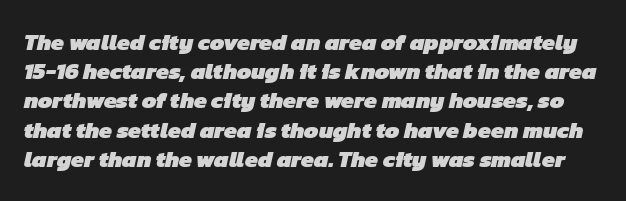
Q: Is the text bold? A: Yes.
Q: Is the text underlined? A: No.
Q: Is the spacing between letters normal or unusually wide? A: Normal.
Q: Is the spacing between lines tight, normal or loose? A: Normal.
